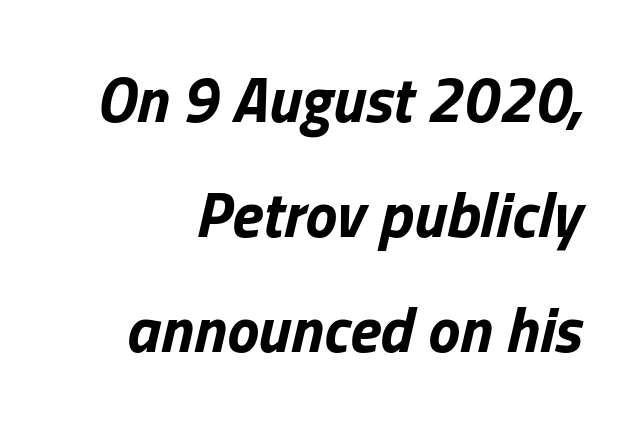
Do the characters align in a grid? No, the font is proportional. This is heavy type, rendered in bold. These lines stack with their right ends in a neat column. How are the letters spaced? Ordinarily, with no added tracking. In terms of posture, this sample is oblique.
